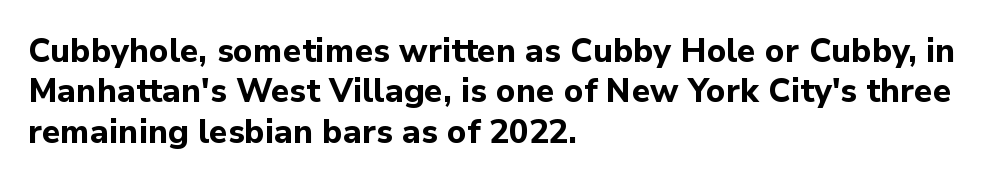
The image shows 33 px bold sans-serif type, upright; set left-aligned, line spacing 1.22x, normal letter spacing, not underlined; low stroke contrast and a medium x-height.
